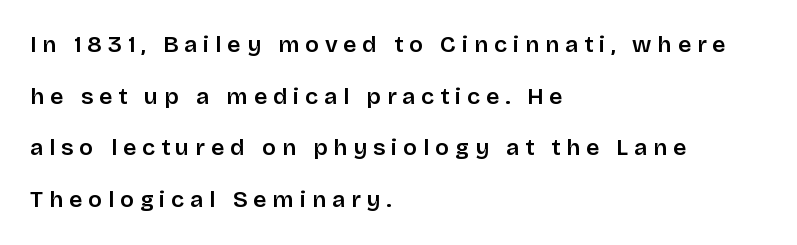
Q: Is the text italic (slanted)? A: No, it is upright.
Q: Is the text underlined? A: No.
Q: How is the paragraph aligned? A: Left-aligned.
Q: Is the spacing between letters normal or unusually wide? A: Unusually wide.
Q: Is the spacing between lines tight, normal or loose? A: Loose.
